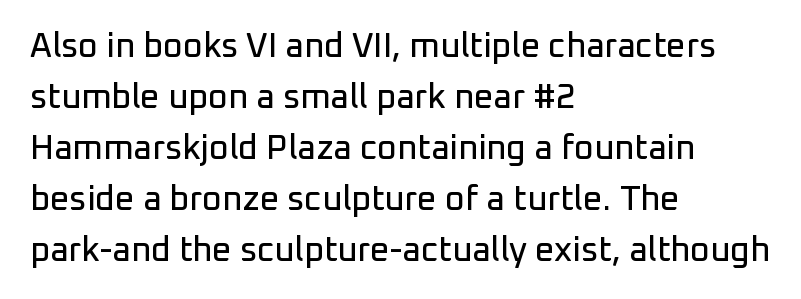
Here the glyphs are tracked normally, forming tight word shapes. Honestly, there is no underline to notice here at all. The typeface chosen for these lines omits serifs. Do the characters align in a grid? No, the font is proportional. Notice how the stems are strictly vertical — no italics here. Notice how descenders clear the ascenders below comfortably — that's standard leading.
